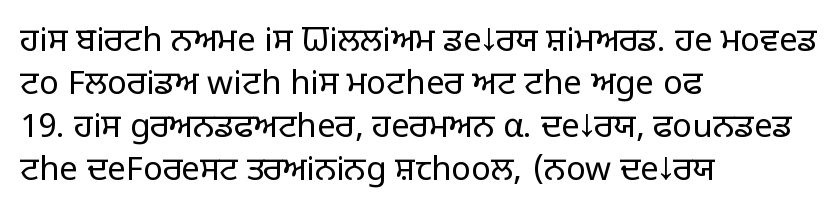
Q: Is the text bold? A: No.
Q: Is the text italic (slanted)? A: No, it is upright.
Q: Is the typeface a serif or a sans-serif typeface? A: Sans-serif.
Q: Is the text underlined? A: No.
Q: How is the paragraph aligned? A: Left-aligned.
Q: Is the spacing between letters normal or unusually wide? A: Normal.
Q: Is the spacing between lines tight, normal or loose? A: Normal.
Q: Width (condensed, normal, or wide)? A: Normal.
Q: Stroke contrast? A: Low.
Q: x-height? A: Large.
Q: Monospaced? A: No.
